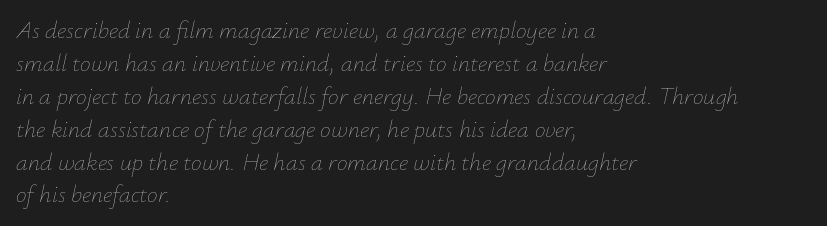
{"italic": "yes", "lean": "right", "slant_degrees": 12, "bold": "no", "underline": "no", "align": "left", "line_spacing": "normal", "line_spacing_ratio": 1.37, "letter_spacing": "normal", "letter_spacing_em": 0.0, "glyph_px": 24}
